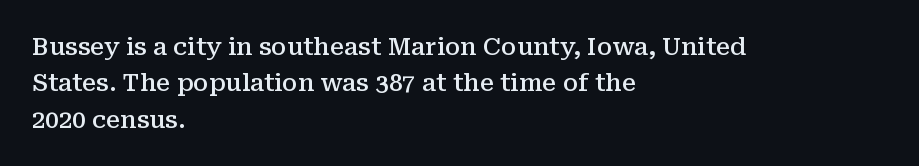
Q: Is the text bold? A: Semi-bold.
Q: Is the text italic (slanted)? A: No, it is upright.
Q: Is the text underlined? A: No.
Q: How is the paragraph aligned? A: Left-aligned.
Q: Is the spacing between letters normal or unusually wide? A: Normal.
Q: Is the spacing between lines tight, normal or loose? A: Normal.
